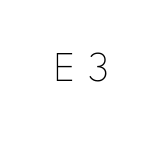
Q: Is the text bold? A: No.
Q: Is the text italic (slanted)? A: No, it is upright.
Q: Is the typeface a serif or a sans-serif typeface? A: Sans-serif.
Q: Is the text underlined? A: No.
Q: Is the spacing between letters normal or unusually wide? A: Unusually wide.
Q: Width (condensed, normal, or wide)? A: Normal.
Q: Stroke contrast? A: Low.
Q: x-height? A: Small.
Q: Monospaced? A: No.
